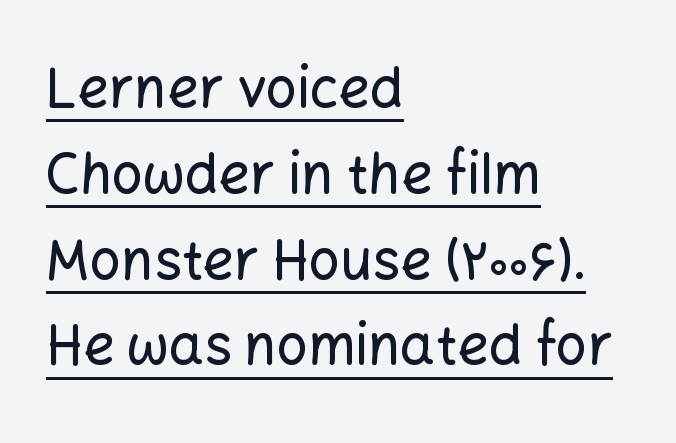
The image shows 55 px sans-serif type, upright; set left-aligned, normal line spacing (1.56x), normal letter spacing, underlined; low stroke contrast and a medium x-height.
